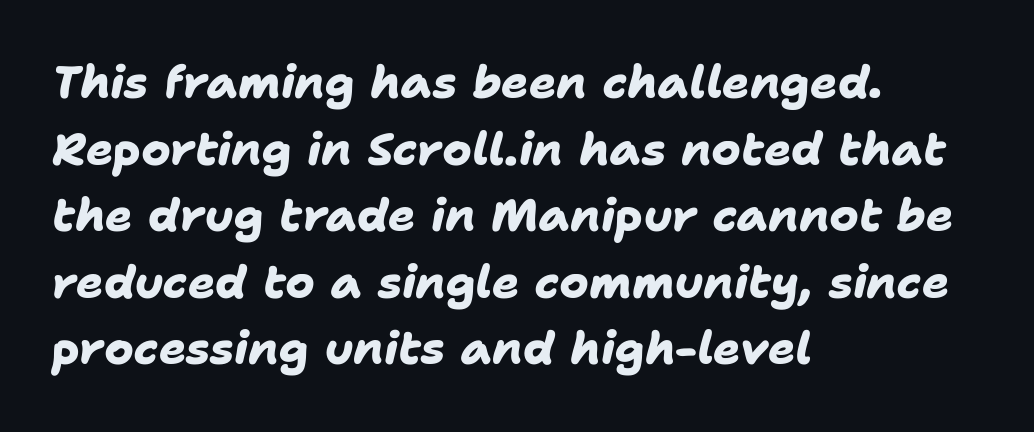
{"serif": "no", "bold": "yes", "weight": "heavy", "width": "normal", "stroke_contrast": "low", "x_height": "medium", "monospaced": "no", "underline": "no", "align": "left", "line_spacing": "normal", "line_spacing_ratio": 1.48, "letter_spacing": "normal", "letter_spacing_em": 0.0, "glyph_px": 45}
